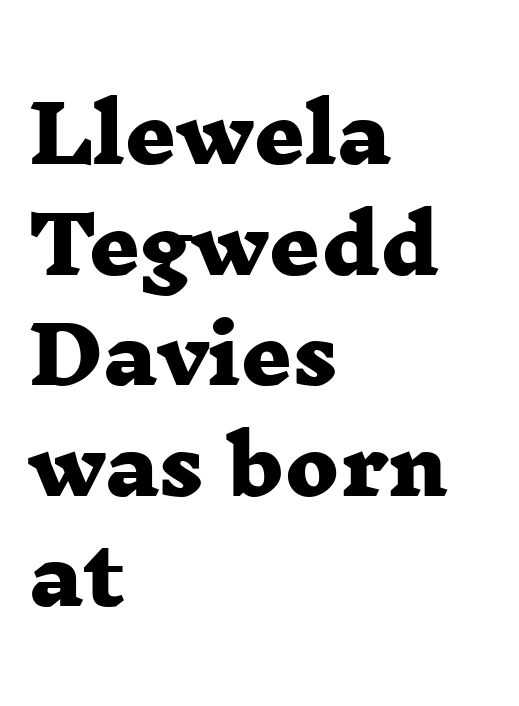
The passage shown has conventional tracking throughout. Interline gaps are of average width in this sample. This rendering features lettering with no underline. You could not count columns in this text — the font is proportionally spaced. Compared with an ordinary text face, these strokes are far heavier — a full bold. The type family on display is of the serif kind.
